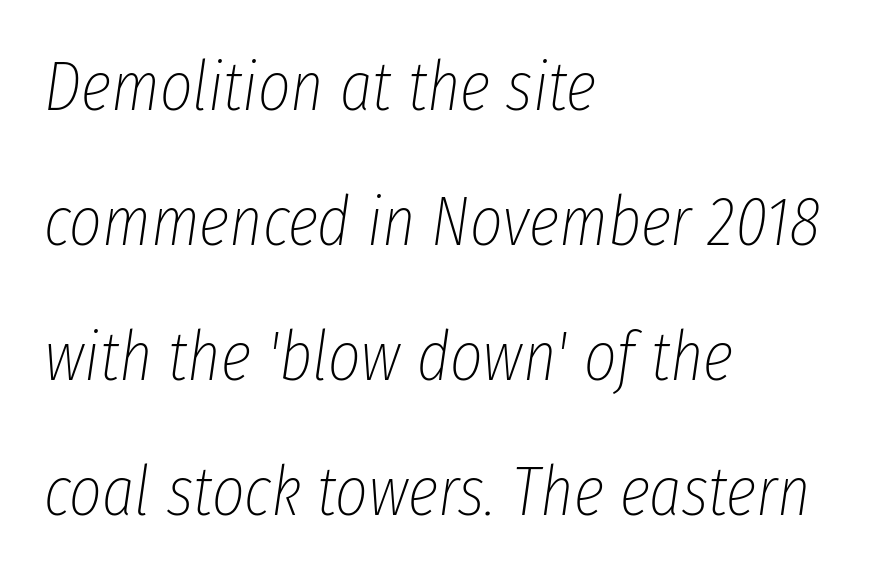
Q: Is the text bold? A: No.
Q: Is the text italic (slanted)? A: Yes, it leans right by about 8 degrees.
Q: Is the text underlined? A: No.
Q: How is the paragraph aligned? A: Left-aligned.
Q: Is the spacing between letters normal or unusually wide? A: Normal.
Q: Is the spacing between lines tight, normal or loose? A: Loose.
Q: Width (condensed, normal, or wide)? A: Condensed.
Q: Stroke contrast? A: Low.
Q: x-height? A: Medium.
Q: Monospaced? A: No.
